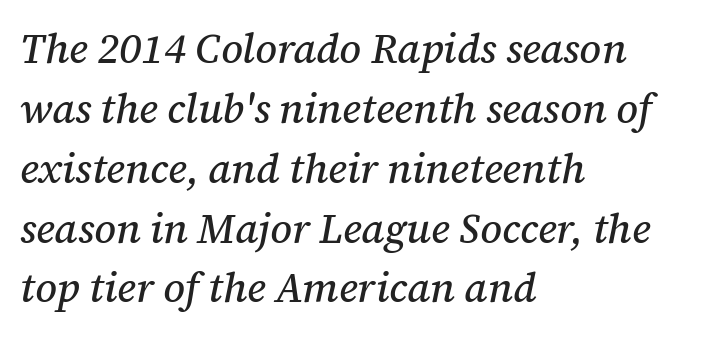
{"serif": "yes", "italic": "yes", "lean": "right", "slant_degrees": 12, "width": "normal", "stroke_contrast": "medium", "x_height": "medium", "monospaced": "no", "underline": "no", "align": "left", "line_spacing": "normal", "line_spacing_ratio": 1.46, "letter_spacing": "normal", "letter_spacing_em": 0.0, "glyph_px": 41}
